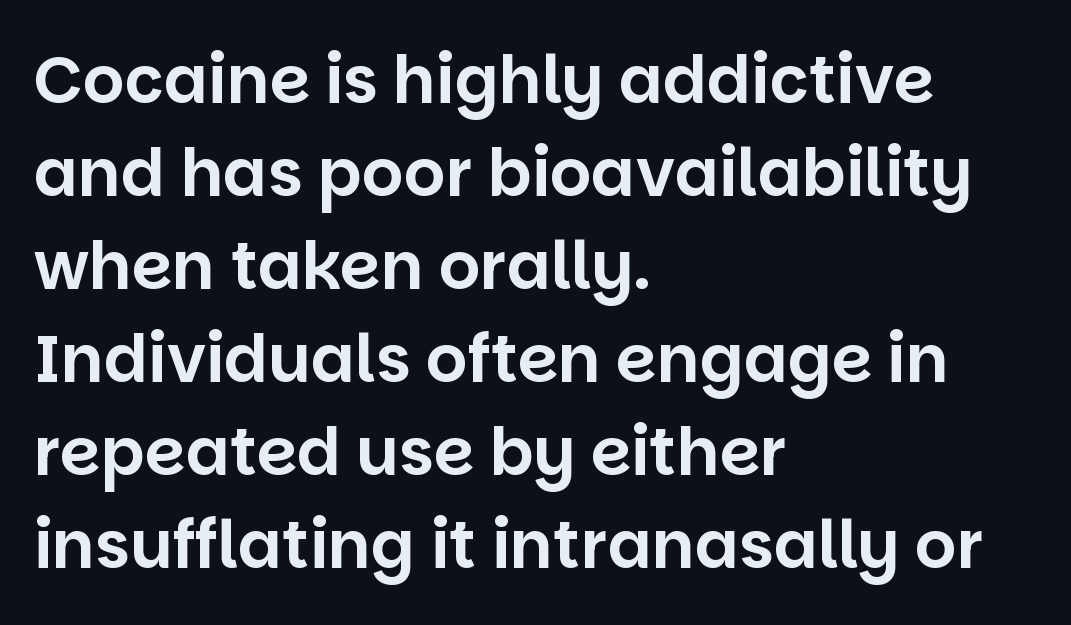
The typesetter chose a ragged-right arrangement here. Words float on clear page, feet unadorned. A typesetter would label this face a sans. The passage shown is typed in a proportional face where columns would drift. These lines were composed using upright roman letters. Tracking here is standard; glyphs follow each other at the usual distance.
